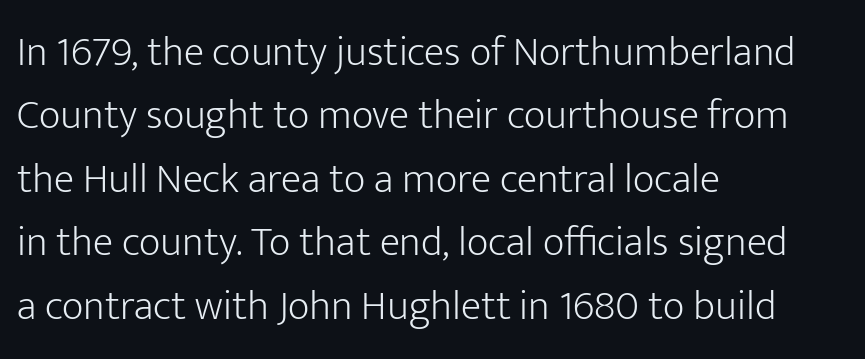
Q: Is the text bold? A: No.
Q: Is the text italic (slanted)? A: No, it is upright.
Q: Is the typeface a serif or a sans-serif typeface? A: Sans-serif.
Q: Is the text underlined? A: No.
Q: How is the paragraph aligned? A: Left-aligned.
Q: Is the spacing between letters normal or unusually wide? A: Normal.
Q: Is the spacing between lines tight, normal or loose? A: Normal.
Q: Width (condensed, normal, or wide)? A: Normal.
Q: Stroke contrast? A: Low.
Q: x-height? A: Medium.
Q: Monospaced? A: No.
